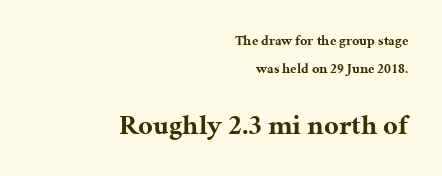
Beneath every word, the page is bare. Compared with a flush-left layout, this one pins lines to the opposite, right side. Character widths vary here, with narrow letters taking less room than wide ones. In terms of posture, this sample is upright. Is the letter spacing exaggerated? No — it looks like the ordinary default.
